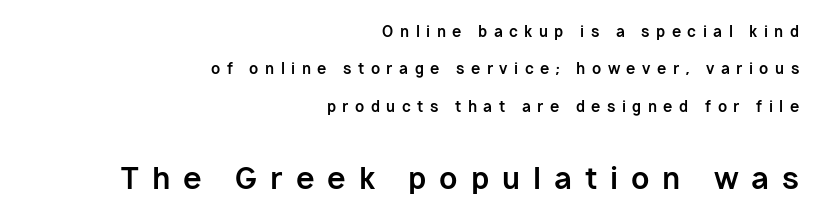
{"serif": "no", "italic": "no", "bold": "yes", "weight": "bold", "width": "normal", "stroke_contrast": "low", "x_height": "medium", "monospaced": "no", "underline": "no", "align": "right", "line_spacing": "loose", "line_spacing_ratio": 2.5, "letter_spacing": "wide", "letter_spacing_em": 0.43, "larger_block": "second", "size_ratio": 2.0, "glyph_px": 30}
